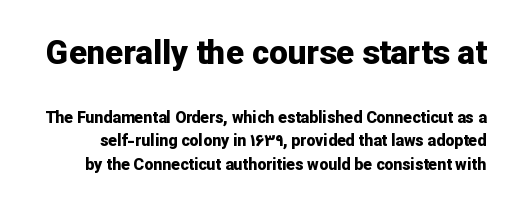
{"serif": "no", "italic": "no", "bold": "yes", "weight": "bold", "width": "normal", "stroke_contrast": "low", "x_height": "medium", "monospaced": "no", "underline": "no", "line_spacing": "normal", "line_spacing_ratio": 1.49, "letter_spacing": "normal", "letter_spacing_em": 0.0, "larger_block": "first", "size_ratio": 2.06, "glyph_px": 33}
